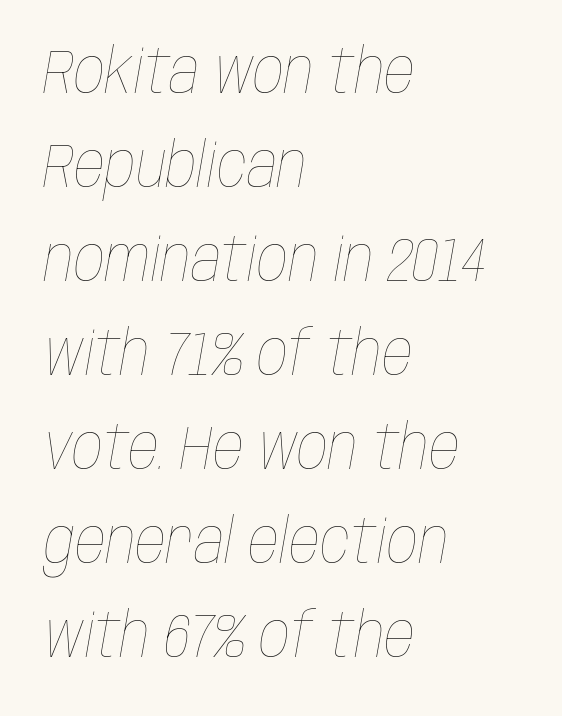
Q: Is the text bold? A: No.
Q: Is the text italic (slanted)? A: Yes, it leans right by about 10 degrees.
Q: Is the text underlined? A: No.
Q: How is the paragraph aligned? A: Left-aligned.
Q: Is the spacing between letters normal or unusually wide? A: Normal.
Q: Is the spacing between lines tight, normal or loose? A: Normal.
Q: Width (condensed, normal, or wide)? A: Condensed.
Q: Stroke contrast? A: Low.
Q: x-height? A: Large.
Q: Monospaced? A: No.
